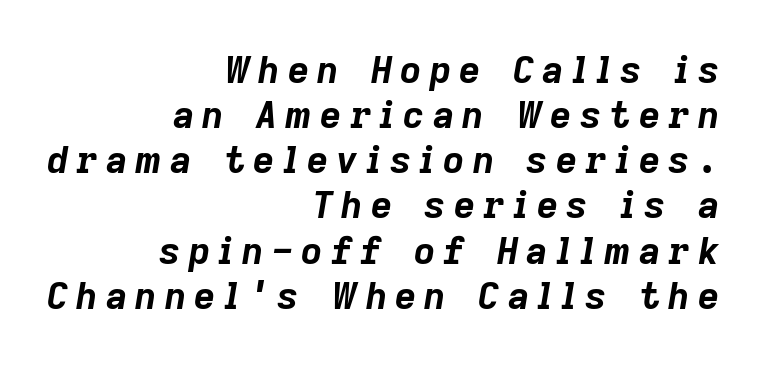
Q: Is the text bold? A: Yes.
Q: Is the text italic (slanted)? A: Yes, it leans right by about 9 degrees.
Q: Is the text underlined? A: No.
Q: How is the paragraph aligned? A: Right-aligned.
Q: Is the spacing between letters normal or unusually wide? A: Unusually wide.
Q: Width (condensed, normal, or wide)? A: Normal.
Q: Stroke contrast? A: Low.
Q: x-height? A: Medium.
Q: Monospaced? A: No.
